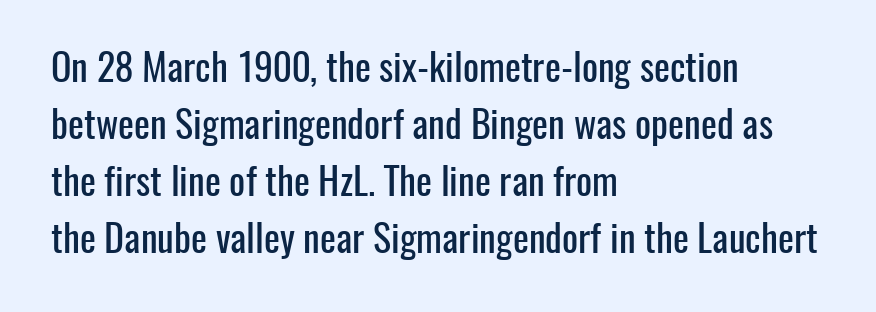
{"serif": "no", "italic": "no", "width": "condensed", "stroke_contrast": "low", "x_height": "medium", "monospaced": "no", "underline": "no", "align": "left", "line_spacing": "normal", "line_spacing_ratio": 1.5, "letter_spacing": "normal", "letter_spacing_em": 0.0, "glyph_px": 38}
